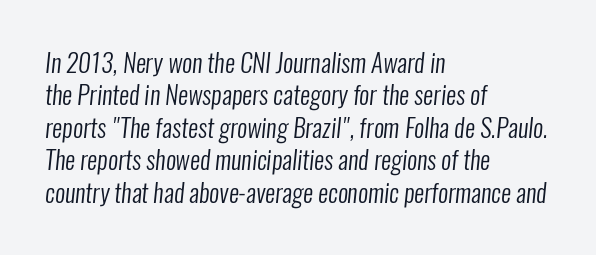
The typeface has the unassuming heft of standard copy or less. The passage shown stacks its lines at a standard gap. Anything drawn beneath the words? Only blank space. Students, note that the glyphs here touch the page at normal intervals. The paragraph shown leans on its left margin.
